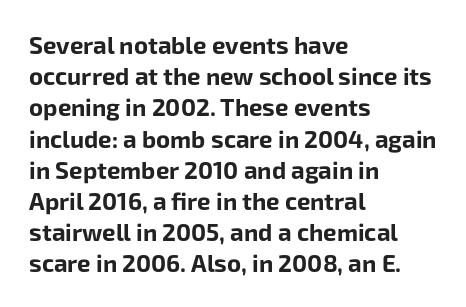
{"italic": "no", "bold": "yes", "underline": "no", "align": "left", "line_spacing": "normal", "line_spacing_ratio": 1.3, "letter_spacing": "normal", "letter_spacing_em": 0.0, "glyph_px": 24}
